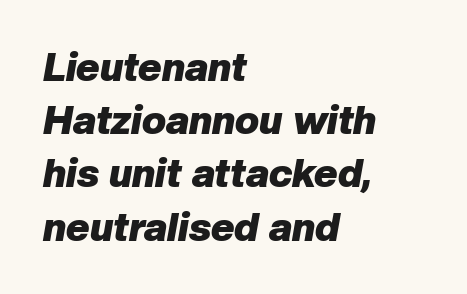
The image shows 40 px heavy type, italic (leaning right); set left-aligned, normal line spacing (1.33x), normal letter spacing, not underlined; low stroke contrast and a medium x-height.
